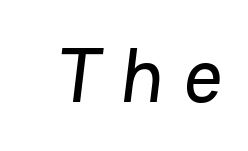
{"serif": "no", "width": "normal", "stroke_contrast": "low", "x_height": "medium", "monospaced": "no", "underline": "no", "letter_spacing": "wide", "letter_spacing_em": 0.26, "glyph_px": 76}
